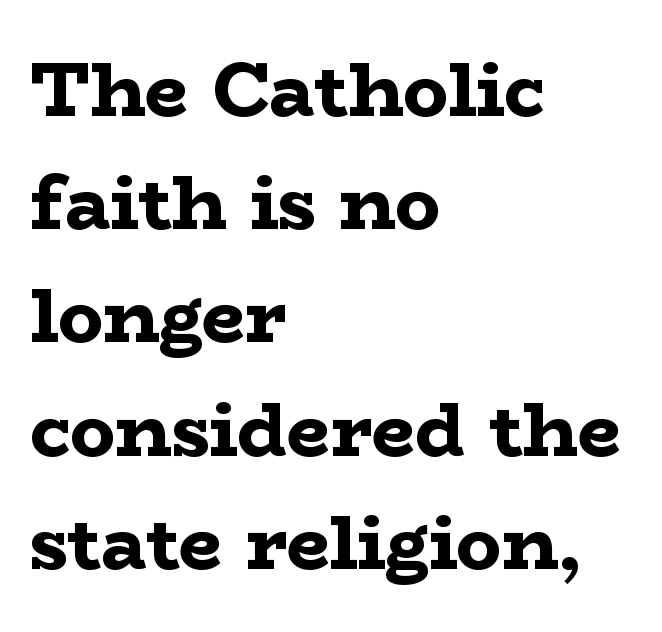
Q: Is the text bold? A: Yes.
Q: Is the text italic (slanted)? A: No, it is upright.
Q: Is the typeface a serif or a sans-serif typeface? A: Serif.
Q: Is the text underlined? A: No.
Q: How is the paragraph aligned? A: Left-aligned.
Q: Is the spacing between letters normal or unusually wide? A: Normal.
Q: Is the spacing between lines tight, normal or loose? A: Normal.
Q: Width (condensed, normal, or wide)? A: Wide.
Q: Stroke contrast? A: Low.
Q: x-height? A: Medium.
Q: Monospaced? A: No.
